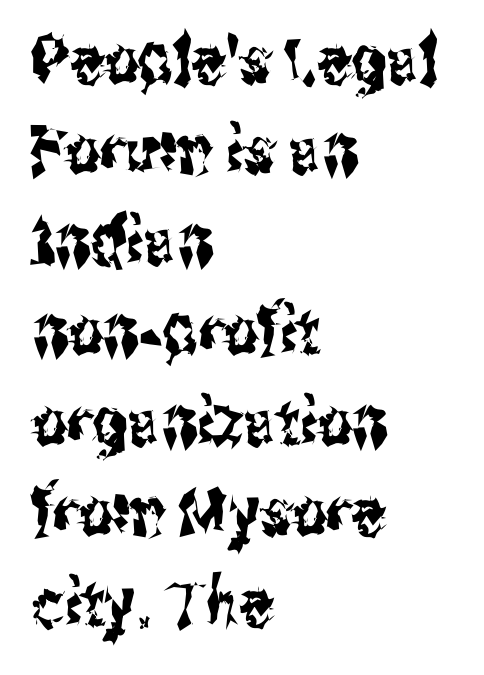
The image shows 67 px condensed sans-serif type, upright; set left-aligned, normal line spacing (1.35x), normal letter spacing, not underlined; medium stroke contrast and a medium x-height.
